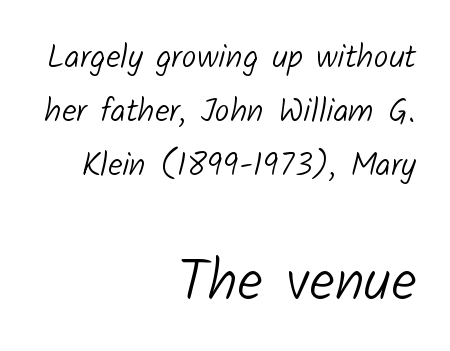
{"serif": "no", "bold": "no", "weight": "light", "width": "normal", "stroke_contrast": "low", "x_height": "medium", "monospaced": "no", "underline": "no", "align": "right", "line_spacing": "normal", "line_spacing_ratio": 1.63, "letter_spacing": "normal", "letter_spacing_em": 0.0, "larger_block": "second", "size_ratio": 1.73, "glyph_px": 57}
